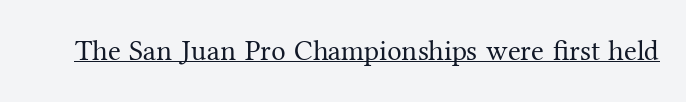
The image shows 29 px regular-weight serif type, upright; set normal letter spacing, underlined; medium stroke contrast and a medium x-height.
